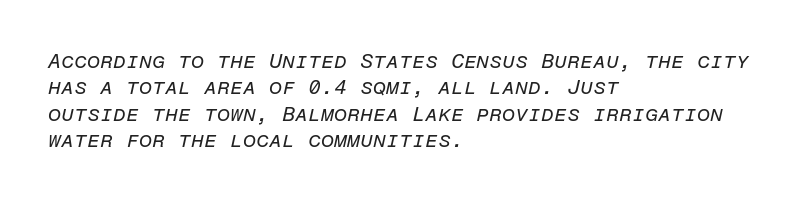
The image shows 21 px text type, italic (leaning right); set left-aligned, normal line spacing (1.26x), normal letter spacing, not underlined.
